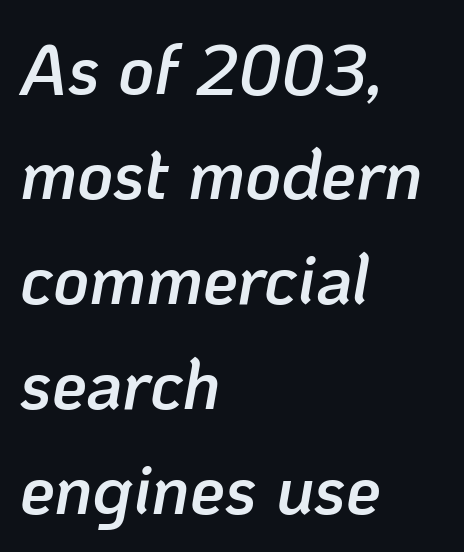
Tracking here is standard; glyphs follow each other at the usual distance. Emphasis-style slanted type is in use. Note the varied advance widths — an 'i' is clearly narrower than an 'm'. A student would call this left alignment; a typographer would say flush left, rag right. The baseline area is clear. What's the leading like? Ordinary, nothing unusual.
